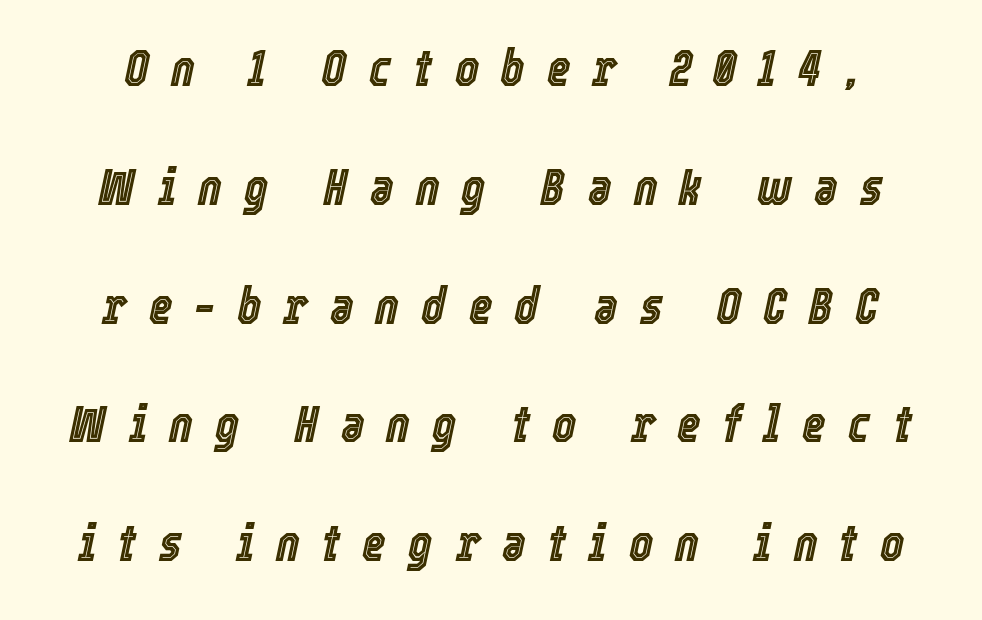
{"italic": "yes", "lean": "right", "slant_degrees": 12, "width": "condensed", "x_height": "medium", "monospaced": "no", "underline": "no", "line_spacing": "loose", "line_spacing_ratio": 2.33, "letter_spacing": "wide", "letter_spacing_em": 0.43, "glyph_px": 51}
